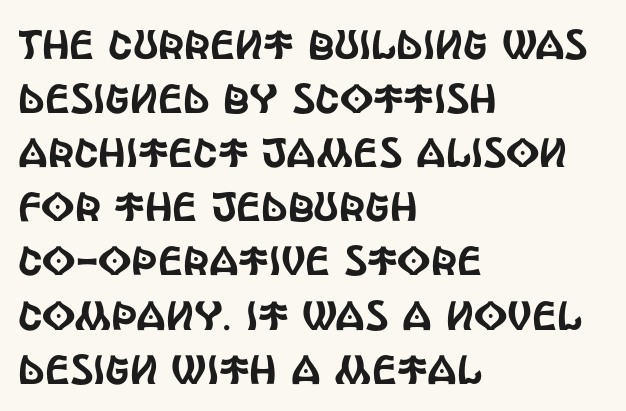
Q: Is the text italic (slanted)? A: No, it is upright.
Q: Is the typeface a serif or a sans-serif typeface? A: Sans-serif.
Q: Is the text underlined? A: No.
Q: How is the paragraph aligned? A: Left-aligned.
Q: Is the spacing between letters normal or unusually wide? A: Normal.
Q: Is the spacing between lines tight, normal or loose? A: Normal.
Q: Width (condensed, normal, or wide)? A: Condensed.
Q: x-height? A: Large.
Q: Monospaced? A: No.
